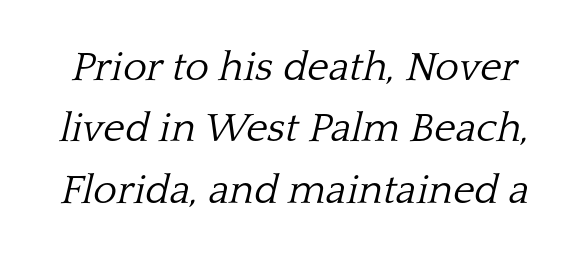
The image shows 41 px light serif type, italic (leaning right); set normal line spacing (1.5x), normal letter spacing, not underlined; low stroke contrast and a medium x-height.
